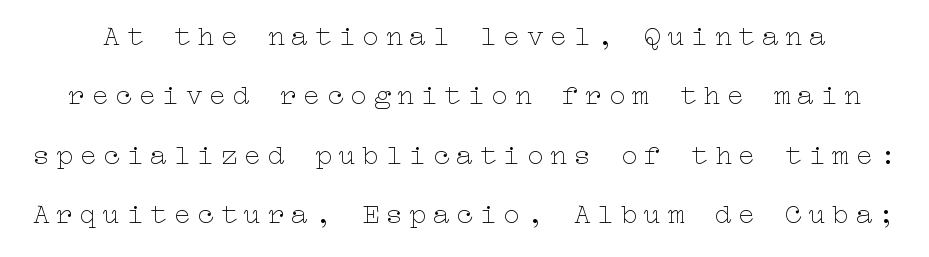
{"italic": "no", "bold": "no", "weight": "thin", "width": "wide", "stroke_contrast": "low", "x_height": "medium", "underline": "no", "line_spacing": "loose", "line_spacing_ratio": 2.12, "letter_spacing": "wide", "letter_spacing_em": 0.24, "glyph_px": 28}
